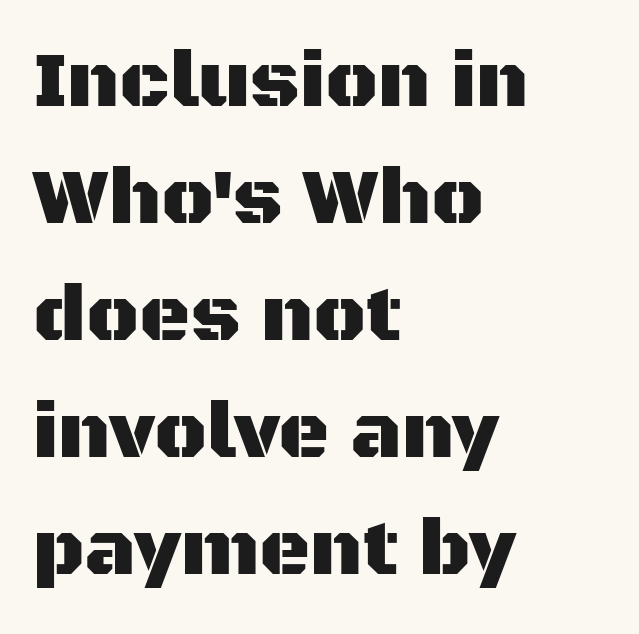
The image shows 79 px sans-serif type, upright; set left-aligned, normal line spacing (1.48x), normal letter spacing, not underlined; medium stroke contrast and a large x-height.
